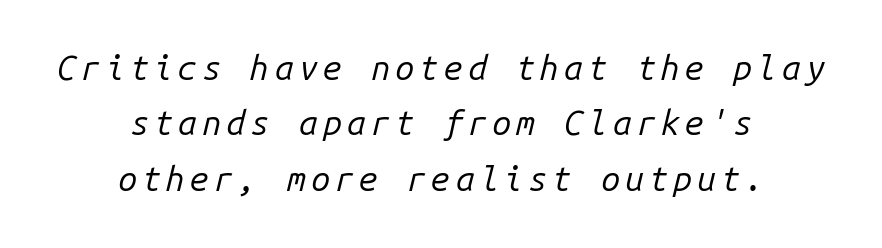
The image shows 34 px regular-weight type, italic (leaning right), monospaced; set centered, normal line spacing (1.63x), not underlined; low stroke contrast and a medium x-height.
